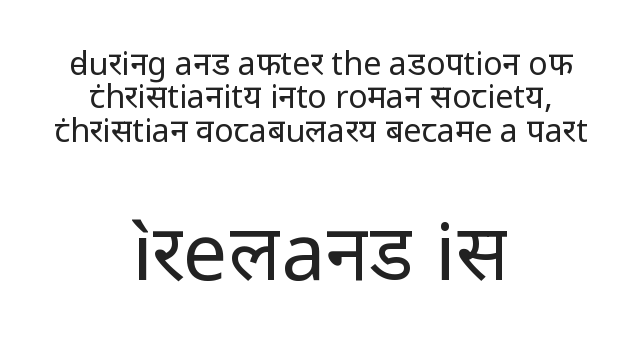
Think of a printed novel: that variable character pitch is what you see here. Vertical stems look standard width or narrower in stroke. The line-height multiplier appears low, near solid setting. The type family on display is of the sans-serif kind. Neither beginnings nor endings align; midpoints do.
